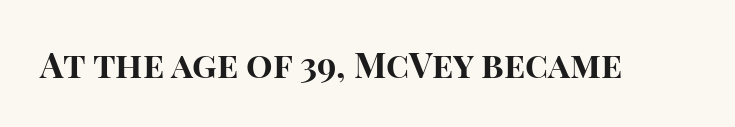
{"serif": "no", "italic": "no", "bold": "yes", "weight": "bold", "width": "normal", "stroke_contrast": "high", "x_height": "large", "monospaced": "no", "underline": "no", "letter_spacing": "normal", "letter_spacing_em": 0.0, "glyph_px": 35}
